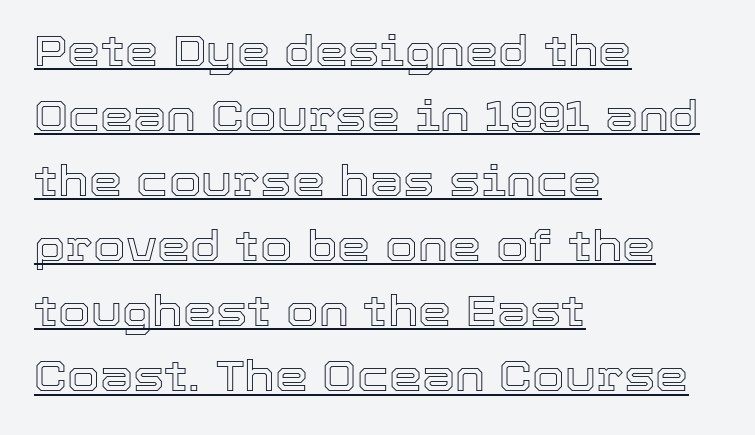
The image shows 42 px text type, upright; set left-aligned, normal line spacing (1.55x), normal letter spacing, underlined; a medium x-height.
